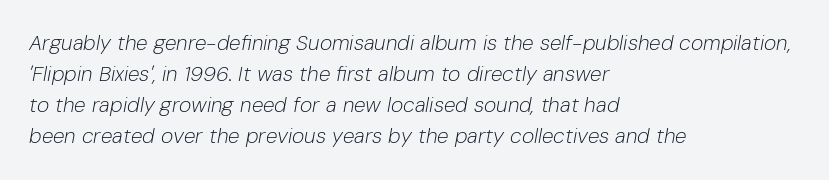
Does the copy run flush right? No — it runs flush left. Observe the lean: these are italic letterforms. Summary of weight: not heavy and not bold. Compared with typical paragraphs, the rows here are spaced about the same. Characters follow at the spacing the type designer built in.
